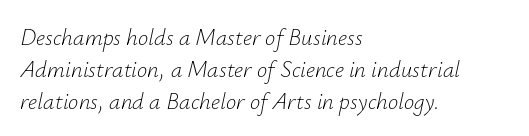
These lines stack with their left ends in a neat column. Think standard paragraph weight, or any step lighter than that. Here the glyphs are tracked normally, forming tight word shapes. This rendering features lettering with no underline. Notice how descenders clear the ascenders below comfortably — that's standard leading. The text carries the slant typical of an italic or oblique font.
